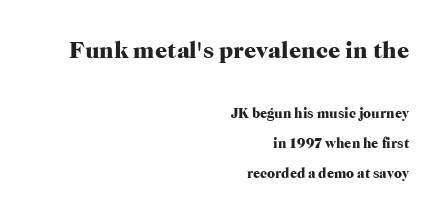
This sample trades compactness for vertical openness between lines. Descender tails drop into unmarked territory. The sample has been set heavy, in full bold. Glyph-to-glyph distance matches everyday printed text. Notice how the stems are strictly vertical — no italics here. Typeset ragged left — the right edge is the straight one.
